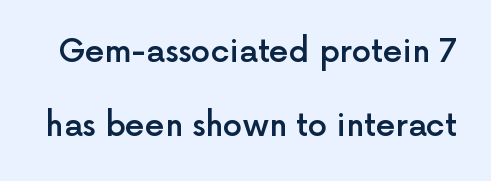
The image shows 31 px semibold sans-serif type, upright; set loose line spacing (2.39x), normal letter spacing, not underlined; a medium x-height.
